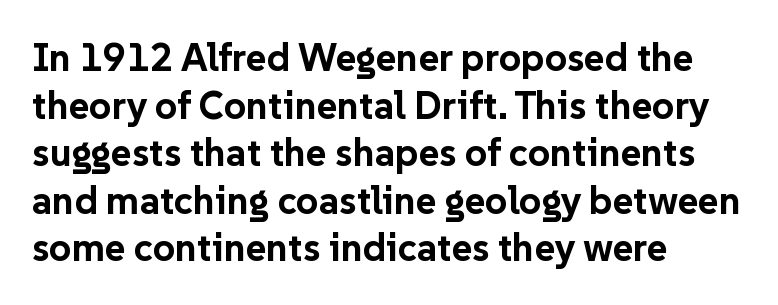
{"serif": "no", "italic": "no", "bold": "yes", "weight": "bold", "width": "normal", "stroke_contrast": "low", "x_height": "medium", "monospaced": "no", "underline": "no", "align": "left", "line_spacing_ratio": 1.22, "letter_spacing": "normal", "letter_spacing_em": 0.0, "glyph_px": 39}
